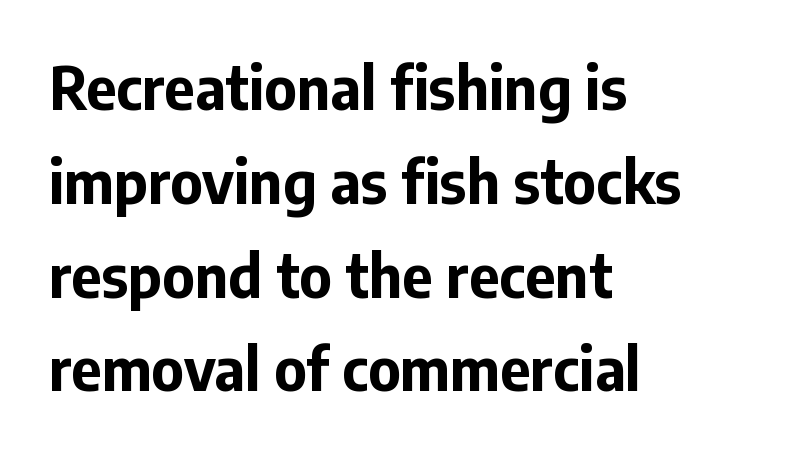
The image shows 59 px bold sans-serif type, upright; set left-aligned, normal line spacing (1.59x), normal letter spacing, not underlined; low stroke contrast and a medium x-height.
